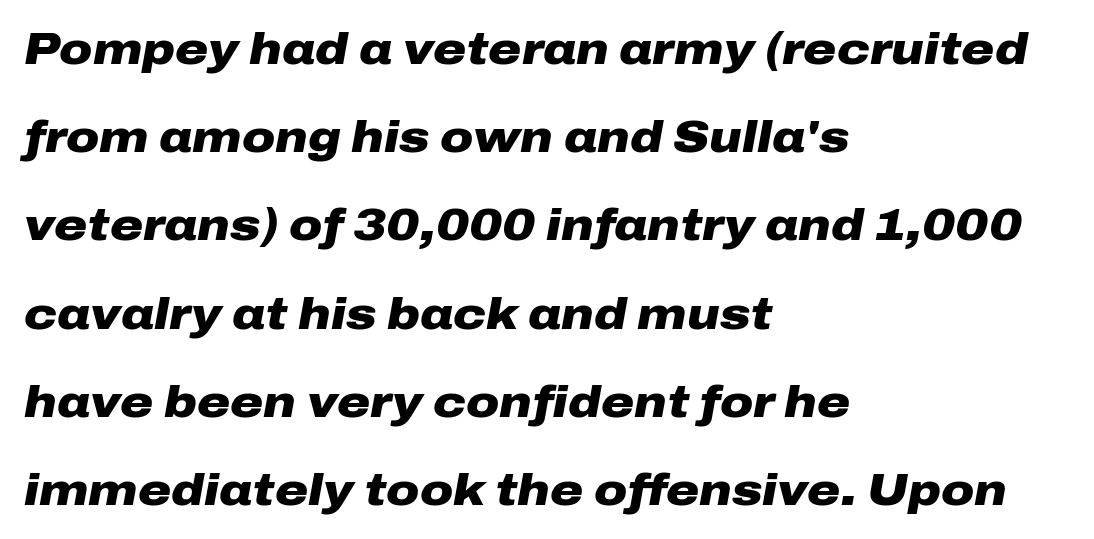
Q: Is the text bold? A: Yes.
Q: Is the text italic (slanted)? A: Yes, it leans right by about 10 degrees.
Q: Is the text underlined? A: No.
Q: How is the paragraph aligned? A: Left-aligned.
Q: Is the spacing between letters normal or unusually wide? A: Normal.
Q: Is the spacing between lines tight, normal or loose? A: Loose.
Q: Width (condensed, normal, or wide)? A: Wide.
Q: Stroke contrast? A: Low.
Q: x-height? A: Medium.
Q: Monospaced? A: No.
